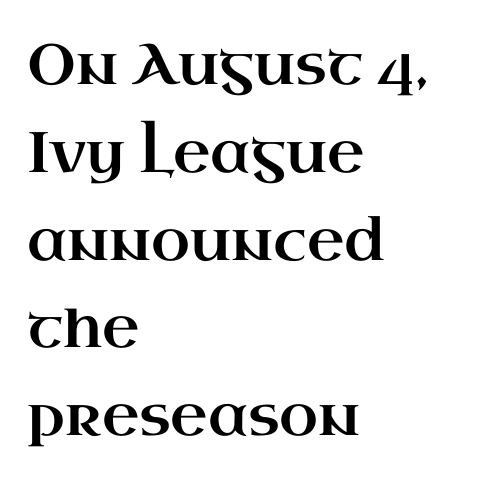
Typographically, this falls in the serif category. A classic flush-left, rag-right setting is used for this passage. Horizontal bands of white between lines are of average thickness. Caption: standard tracking, unaltered.
